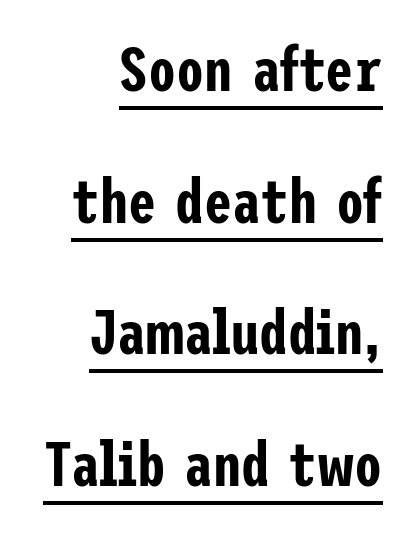
Q: Is the text italic (slanted)? A: No, it is upright.
Q: Is the typeface a serif or a sans-serif typeface? A: Sans-serif.
Q: Is the text underlined? A: Yes.
Q: How is the paragraph aligned? A: Right-aligned.
Q: Is the spacing between letters normal or unusually wide? A: Normal.
Q: Is the spacing between lines tight, normal or loose? A: Loose.
Q: Width (condensed, normal, or wide)? A: Condensed.
Q: Stroke contrast? A: Low.
Q: x-height? A: Medium.
